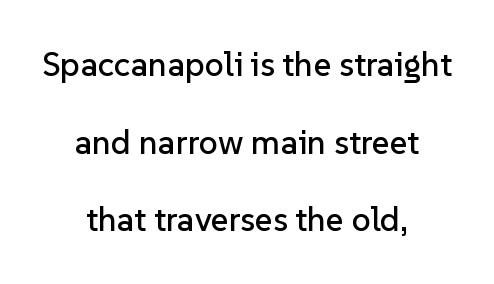
{"serif": "no", "italic": "no", "width": "normal", "stroke_contrast": "low", "x_height": "medium", "monospaced": "no", "underline": "no", "align": "center", "line_spacing": "loose", "line_spacing_ratio": 2.28, "letter_spacing": "normal", "letter_spacing_em": 0.0, "glyph_px": 34}
